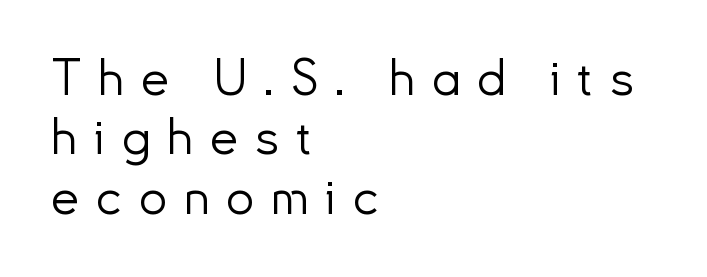
Decoration check: the copy has no underline. Here the designer chose a conventional face with non-uniform glyph widths. The face looks like a standard text weight, possibly lighter. The letters are spread apart with noticeably loose tracking. These lines stack with their left ends in a neat column.
